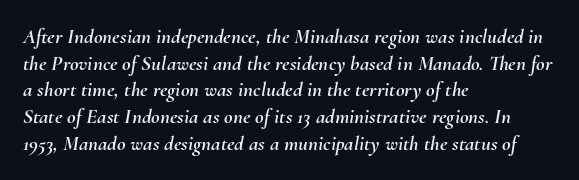
Q: Is the text italic (slanted)? A: Yes, it leans right by about 10 degrees.
Q: Is the text underlined? A: No.
Q: How is the paragraph aligned? A: Left-aligned.
Q: Is the spacing between letters normal or unusually wide? A: Normal.
Q: Is the spacing between lines tight, normal or loose? A: Normal.
